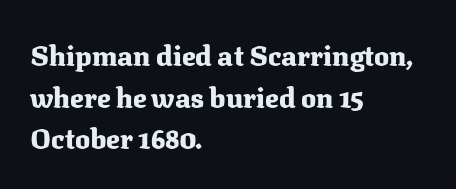
Q: Is the text bold? A: Yes.
Q: Is the text italic (slanted)? A: No, it is upright.
Q: Is the typeface a serif or a sans-serif typeface? A: Serif.
Q: Is the text underlined? A: No.
Q: How is the paragraph aligned? A: Left-aligned.
Q: Is the spacing between letters normal or unusually wide? A: Normal.
Q: Is the spacing between lines tight, normal or loose? A: Normal.
Q: Width (condensed, normal, or wide)? A: Normal.
Q: Stroke contrast? A: Medium.
Q: x-height? A: Medium.
Q: Monospaced? A: No.
